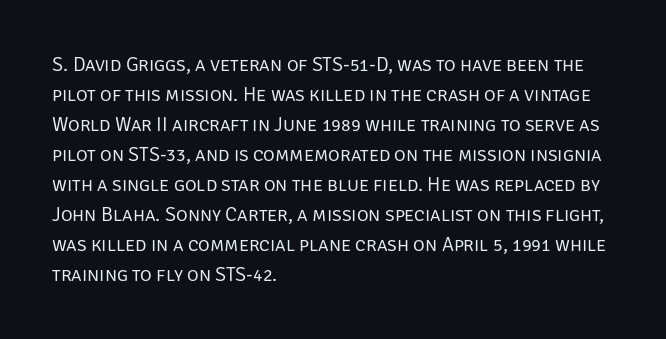
The image shows 20 px text type, upright; set left-aligned, normal line spacing (1.5x), normal letter spacing, not underlined.
